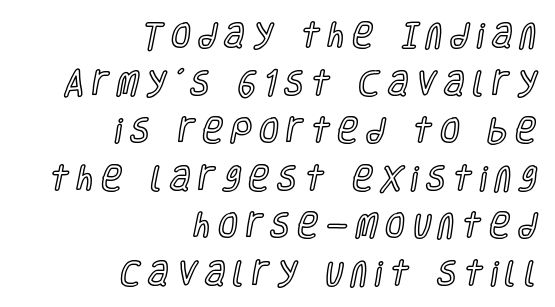
{"width": "condensed", "x_height": "large", "monospaced": "no", "underline": "no", "align": "right", "line_spacing": "normal", "line_spacing_ratio": 1.7, "letter_spacing": "wide", "letter_spacing_em": 0.29, "glyph_px": 28}
